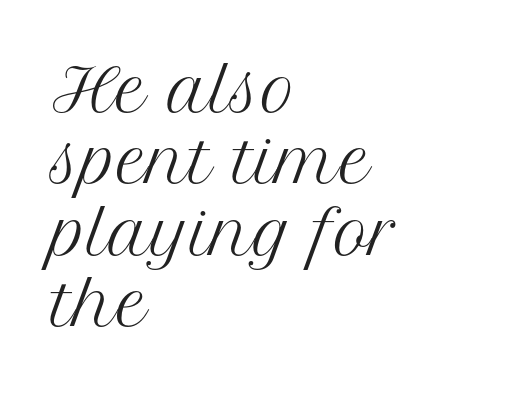
Short and long lines alike share a common starting point at left. Decoration check: the copy has no underline. The letters sit at their default tracking, neither squeezed nor spread. You could not count columns in this text — the font is proportionally spaced. The glyphs in this specimen are seriffed.
